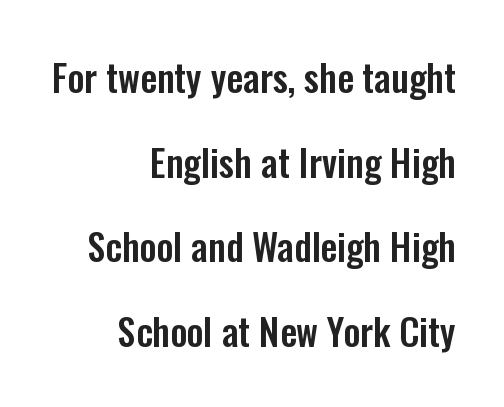
The image shows 37 px condensed sans-serif type, upright; set right-aligned, loose line spacing (2.29x), normal letter spacing, not underlined; low stroke contrast and a medium x-height.
